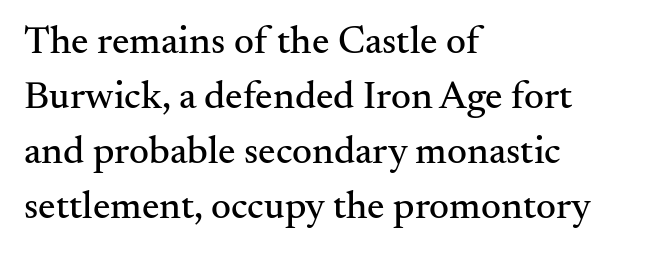
Q: Is the text italic (slanted)? A: No, it is upright.
Q: Is the typeface a serif or a sans-serif typeface? A: Serif.
Q: Is the text underlined? A: No.
Q: How is the paragraph aligned? A: Left-aligned.
Q: Is the spacing between letters normal or unusually wide? A: Normal.
Q: Is the spacing between lines tight, normal or loose? A: Normal.
Q: Width (condensed, normal, or wide)? A: Normal.
Q: Stroke contrast? A: Medium.
Q: x-height? A: Small.
Q: Monospaced? A: No.
